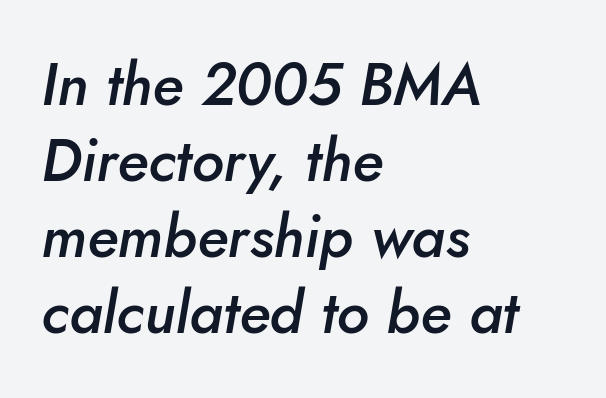
The image shows 59 px semibold type, italic (leaning right); set left-aligned, normal line spacing (1.29x), normal letter spacing, not underlined; low stroke contrast and a small x-height.
